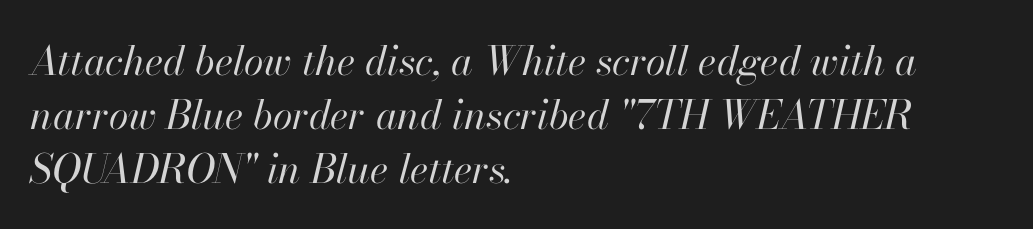
The image shows 40 px regular-weight type, italic (leaning right); set left-aligned, normal line spacing (1.35x), normal letter spacing, not underlined; high stroke contrast and a small x-height.
